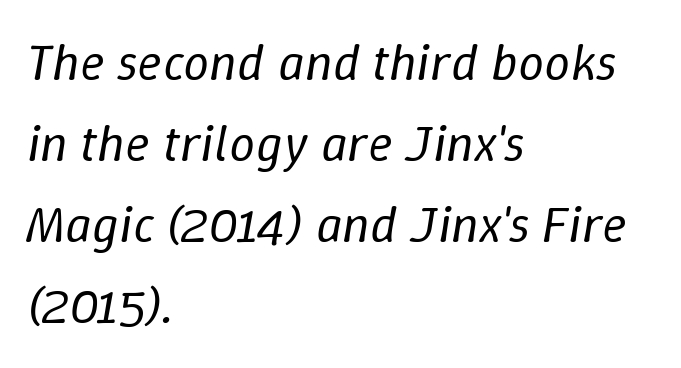
{"italic": "yes", "lean": "right", "slant_degrees": 9, "bold": "no", "weight": "regular", "width": "normal", "stroke_contrast": "low", "x_height": "medium", "monospaced": "no", "underline": "no", "align": "left", "line_spacing": "normal", "line_spacing_ratio": 1.56, "letter_spacing": "normal", "letter_spacing_em": 0.0, "glyph_px": 52}
